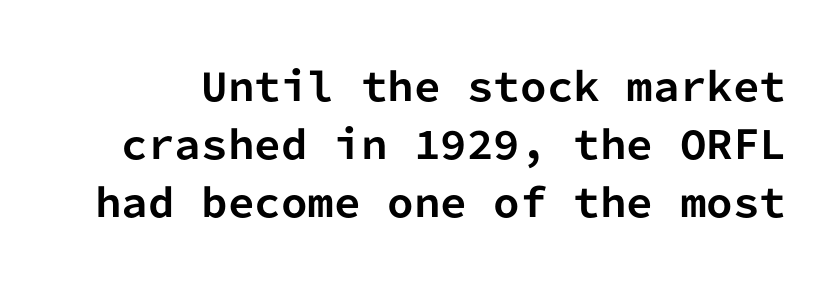
Regular leading. Note the uniform advance width — an 'i' takes as much space as an 'm'. This is the regular roman posture of the typeface. The glyphs are unaccompanied by any horizontal stroke below them.
